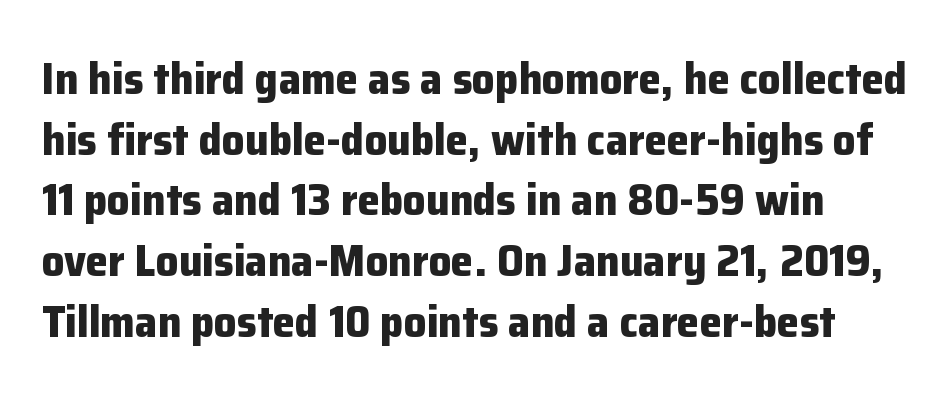
{"serif": "no", "italic": "no", "bold": "yes", "weight": "bold", "width": "normal", "stroke_contrast": "low", "x_height": "medium", "monospaced": "no", "underline": "no", "line_spacing": "normal", "line_spacing_ratio": 1.35, "letter_spacing": "normal", "letter_spacing_em": 0.0, "glyph_px": 45}
